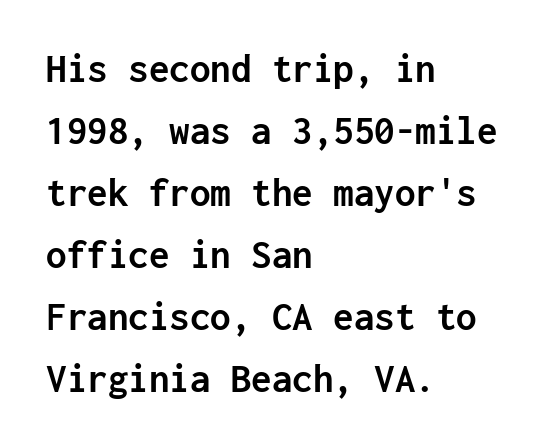
Ordinary non-slanted type is in use. Caption: multi-line text, flush left, ragged right. Set as a true bold cut, around the 700 mark. Caption: standard tracking, unaltered.
